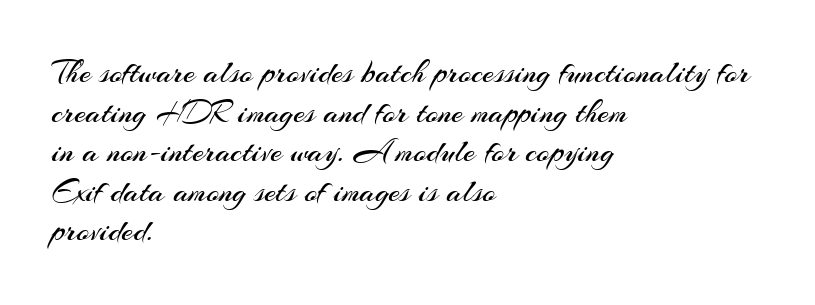
{"serif": "no", "bold": "no", "weight": "regular", "width": "normal", "stroke_contrast": "medium", "x_height": "small", "monospaced": "no", "underline": "no", "align": "left", "line_spacing_ratio": 1.2, "letter_spacing": "normal", "letter_spacing_em": 0.0, "glyph_px": 33}
